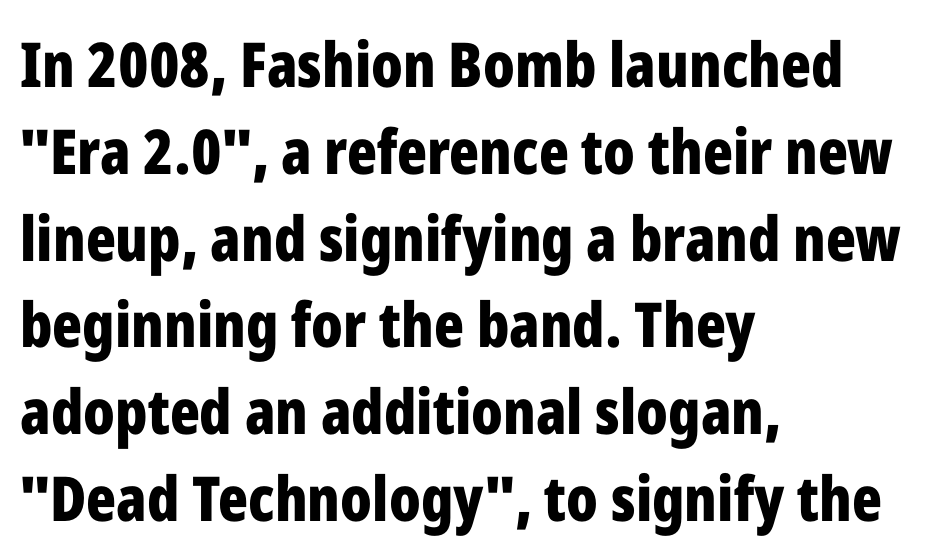
{"serif": "no", "italic": "no", "bold": "yes", "weight": "bold", "width": "condensed", "stroke_contrast": "low", "x_height": "medium", "monospaced": "no", "underline": "no", "align": "left", "line_spacing": "normal", "line_spacing_ratio": 1.4, "letter_spacing": "normal", "letter_spacing_em": 0.0, "glyph_px": 62}
